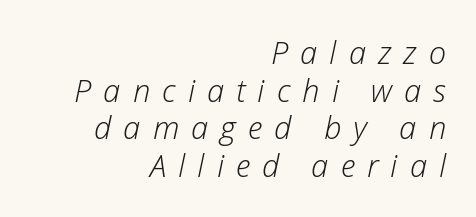
The setting favours the right margin, as signatures and pull-quotes sometimes do. These lines are rendered in a variable-pitch font. The cut favours lightness, reaching ordinary text weight at its darkest. The rendering inserts visible extra space after every character. Only glyphs here, with clear space below each row. When letters slant like this, we call the style italic.
